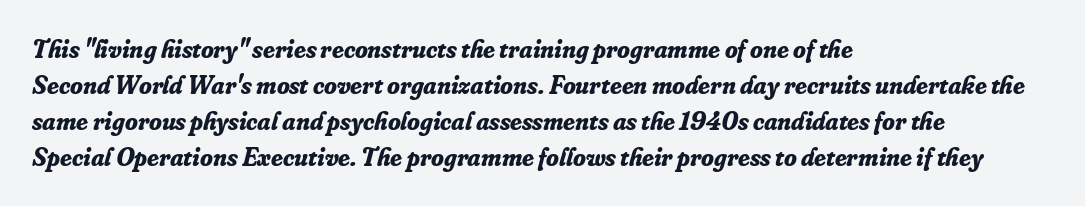
On the weight axis this lands at bold, roughly 700. How would I describe the line gaps? Plain and ordinary. Is the letter spacing exaggerated? No — it looks like the ordinary default. The typesetter chose a ragged-right arrangement here. Notice how the stems are inclined rather than vertical — that's the hallmark of italics.
